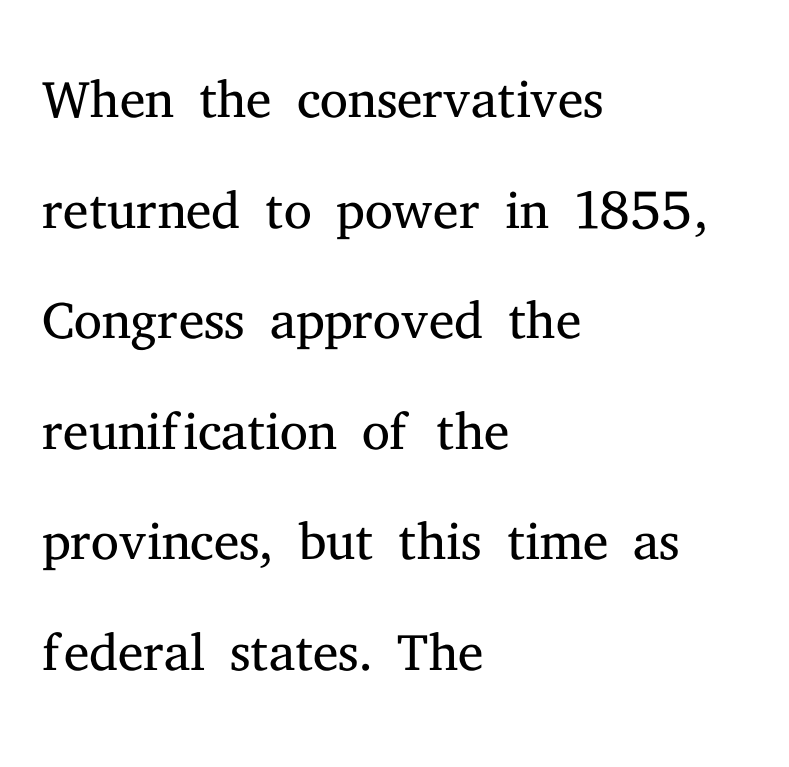
The passage shown has conventional tracking throughout. These lines are rendered in a variable-pitch font. This is not heavy type; no bold has been used. Characters remain perfectly vertical along every line.
